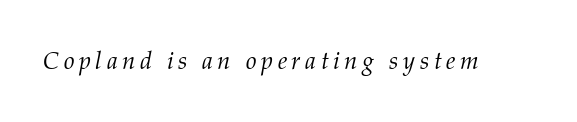
The image shows 24 px text type, italic (leaning right); set not underlined.
